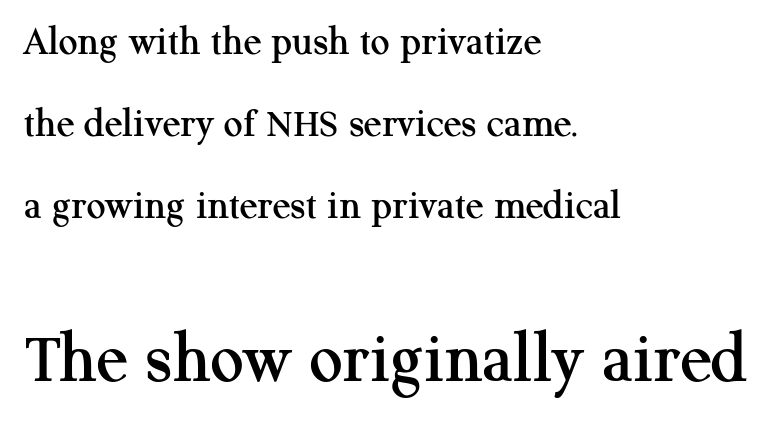
The image shows 74 px serif type, upright; set left-aligned, loose line spacing (1.95x), normal letter spacing, not underlined; the second (bottom) block is 1.76x larger; medium stroke contrast and a medium x-height.
